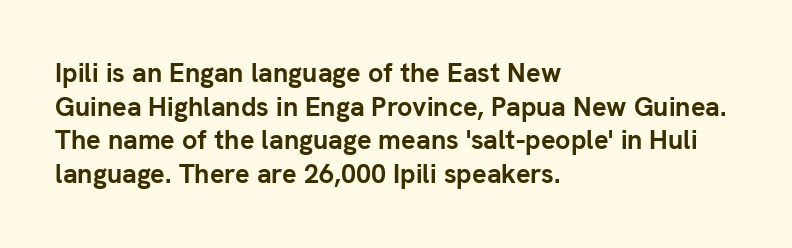
Its strokes are broad and dark, the hallmark of bold type. It's the straight-up-and-down kind of type. Regular leading. Caption: standard tracking, unaltered.
